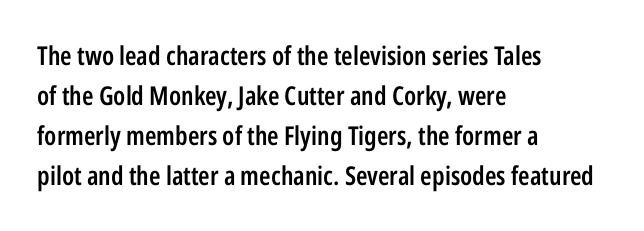
Q: Is the text bold? A: Semi-bold.
Q: Is the text italic (slanted)? A: No, it is upright.
Q: Is the text underlined? A: No.
Q: How is the paragraph aligned? A: Left-aligned.
Q: Is the spacing between letters normal or unusually wide? A: Normal.
Q: Is the spacing between lines tight, normal or loose? A: Normal.
